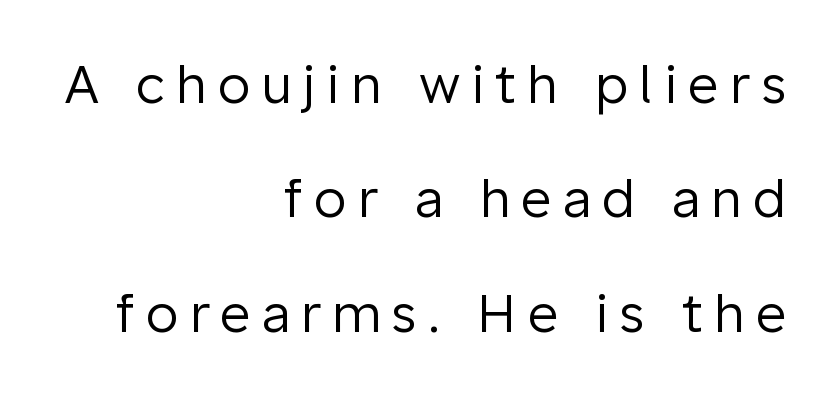
The face used here is proportionally spaced, like ordinary book or web type. Upright lettering throughout. Each new line begins a long way beneath the previous one. Unmarked baselines from the first word to the last.
